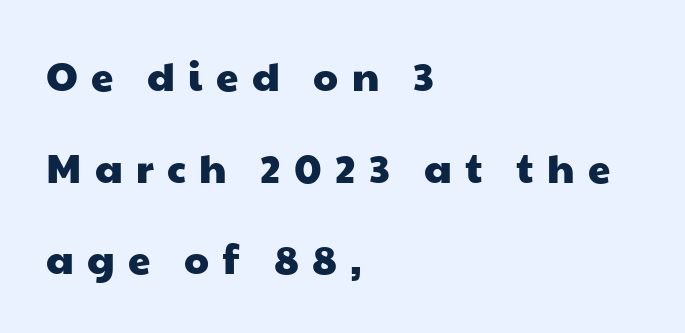
The image shows 40 px wide sans-serif type; set left-aligned, loose line spacing (2.29x), unusually wide letter spacing (+0.33 em), not underlined; low stroke contrast and a medium x-height.
